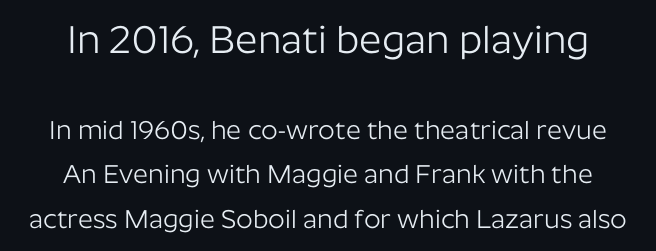
{"serif": "no", "italic": "no", "bold": "no", "weight": "light", "width": "normal", "stroke_contrast": "low", "x_height": "medium", "monospaced": "no", "underline": "no", "line_spacing_ratio": 1.71, "letter_spacing": "normal", "letter_spacing_em": 0.0, "larger_block": "first", "size_ratio": 1.5, "glyph_px": 39}
